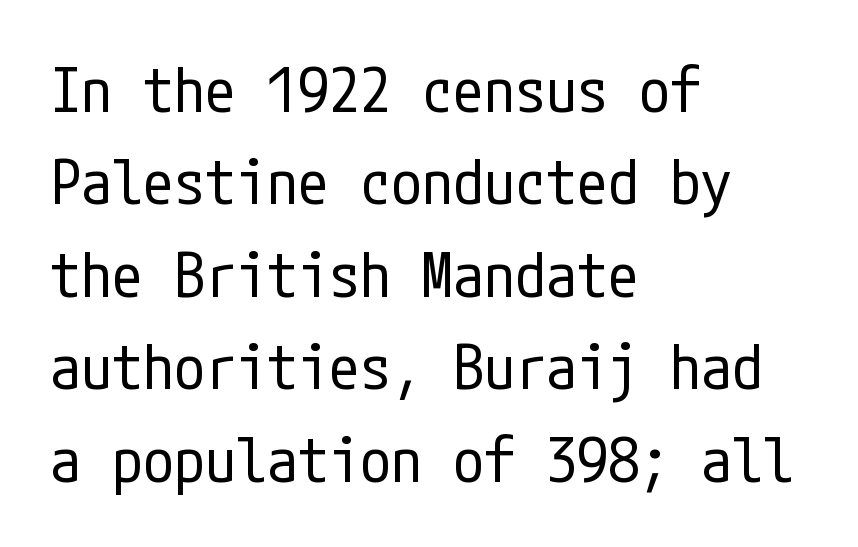
Q: Is the text bold? A: No.
Q: Is the text italic (slanted)? A: No, it is upright.
Q: Is the typeface a serif or a sans-serif typeface? A: Sans-serif.
Q: Is the text underlined? A: No.
Q: How is the paragraph aligned? A: Left-aligned.
Q: Is the spacing between letters normal or unusually wide? A: Normal.
Q: Is the spacing between lines tight, normal or loose? A: Normal.
Q: Width (condensed, normal, or wide)? A: Condensed.
Q: Stroke contrast? A: Low.
Q: x-height? A: Medium.
